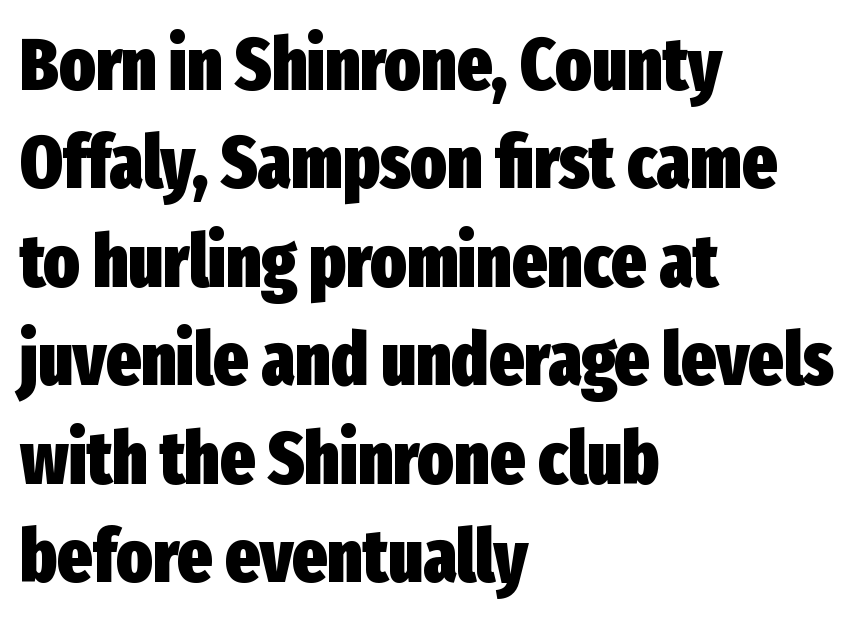
{"serif": "no", "italic": "no", "bold": "yes", "weight": "heavy", "width": "condensed", "stroke_contrast": "low", "x_height": "medium", "monospaced": "no", "underline": "no", "align": "left", "line_spacing": "normal", "line_spacing_ratio": 1.33, "letter_spacing": "normal", "letter_spacing_em": 0.0, "glyph_px": 74}
